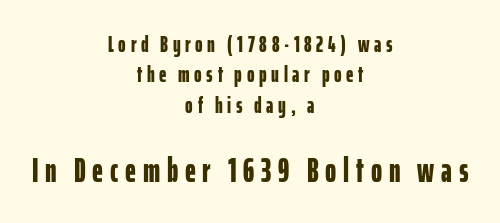
{"serif": "no", "italic": "no", "bold": "yes", "weight": "bold", "width": "condensed", "stroke_contrast": "low", "x_height": "medium", "monospaced": "no", "underline": "no", "align": "center", "line_spacing": "normal", "line_spacing_ratio": 1.32, "letter_spacing": "wide", "letter_spacing_em": 0.2, "larger_block": "second", "size_ratio": 1.48, "glyph_px": 34}
